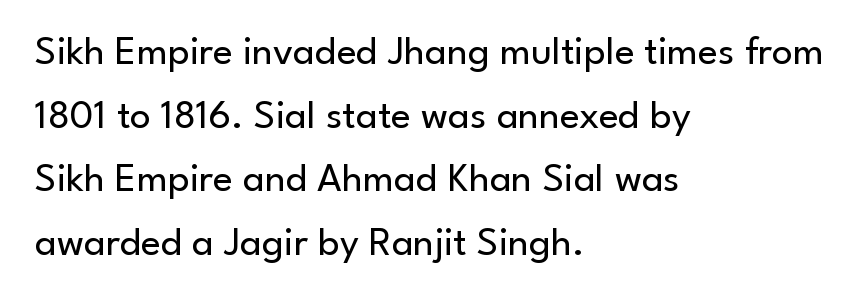
Q: Is the text bold? A: No.
Q: Is the text italic (slanted)? A: No, it is upright.
Q: Is the typeface a serif or a sans-serif typeface? A: Sans-serif.
Q: Is the text underlined? A: No.
Q: How is the paragraph aligned? A: Left-aligned.
Q: Is the spacing between letters normal or unusually wide? A: Normal.
Q: Is the spacing between lines tight, normal or loose? A: Normal.
Q: Width (condensed, normal, or wide)? A: Normal.
Q: Stroke contrast? A: Low.
Q: x-height? A: Small.
Q: Monospaced? A: No.
